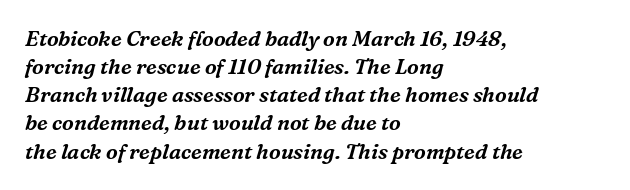
Q: Is the text italic (slanted)? A: Yes, it leans right by about 16 degrees.
Q: Is the text underlined? A: No.
Q: How is the paragraph aligned? A: Left-aligned.
Q: Is the spacing between letters normal or unusually wide? A: Normal.
Q: Is the spacing between lines tight, normal or loose? A: Normal.
